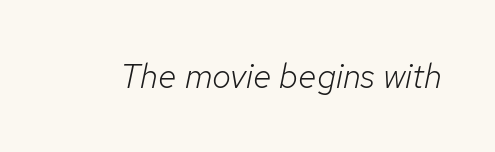
The image shows 34 px light type, italic (leaning right); set normal letter spacing, not underlined; low stroke contrast and a medium x-height.
